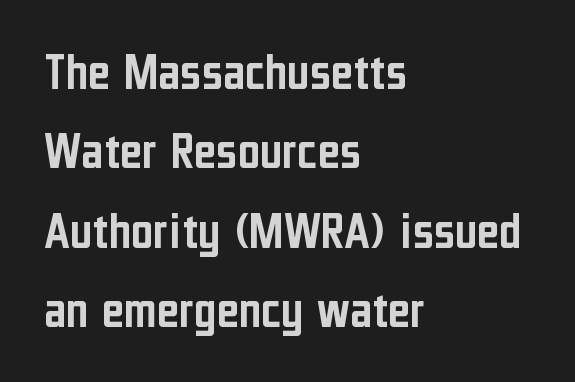
Q: Is the text italic (slanted)? A: No, it is upright.
Q: Is the typeface a serif or a sans-serif typeface? A: Sans-serif.
Q: Is the text underlined? A: No.
Q: How is the paragraph aligned? A: Left-aligned.
Q: Is the spacing between letters normal or unusually wide? A: Normal.
Q: Is the spacing between lines tight, normal or loose? A: Normal.
Q: Width (condensed, normal, or wide)? A: Condensed.
Q: Stroke contrast? A: Low.
Q: x-height? A: Medium.
Q: Monospaced? A: No.
